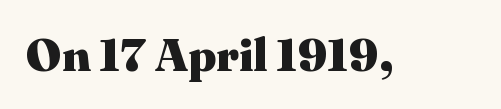
The image shows 46 px heavy serif type, upright; set normal letter spacing, not underlined; medium stroke contrast and a medium x-height.
